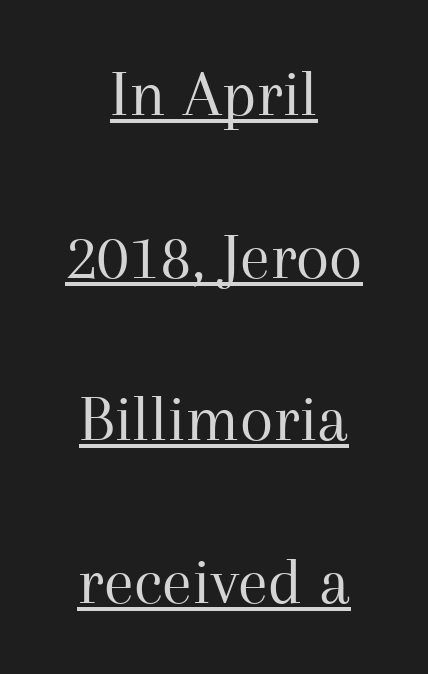
A typesetter would label this face a serif. The lines are quadded center. The strokes carry an ordinary text weight at most. You could not count columns in this text — the font is proportionally spaced. Emphasis is given by a line drawn under the lettering. The designer dialed line spacing up above the default.
